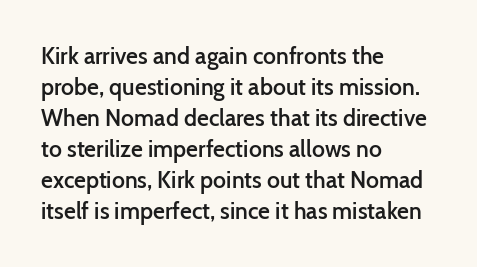
{"italic": "no", "bold": "semi", "underline": "no", "align": "left", "line_spacing": "normal", "line_spacing_ratio": 1.35, "letter_spacing": "normal", "letter_spacing_em": 0.0, "glyph_px": 23}
